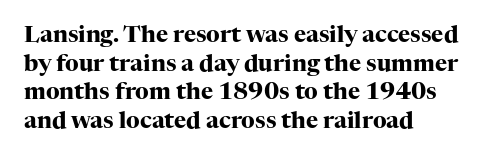
The image shows 23 px bold type, upright; set left-aligned, line spacing 1.24x, normal letter spacing, not underlined.
